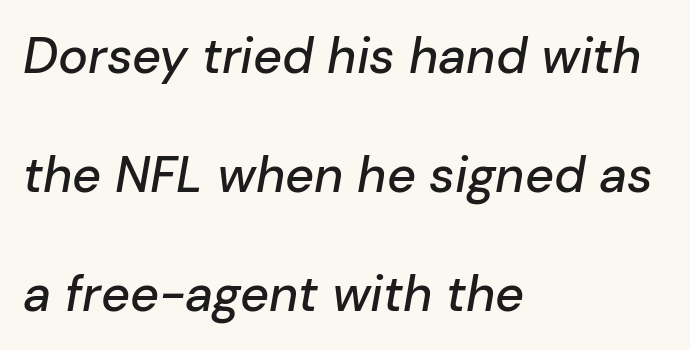
The image shows 50 px text type, italic (leaning right); set left-aligned, loose line spacing (2.38x), normal letter spacing, not underlined; low stroke contrast and a medium x-height.
